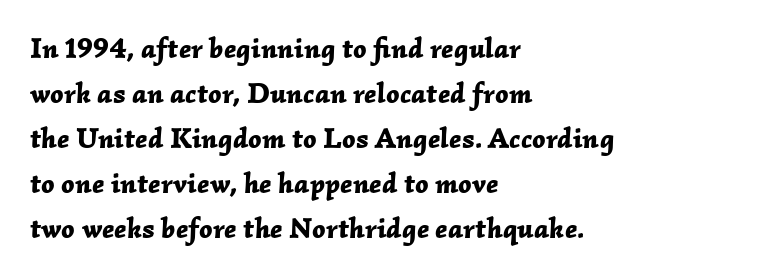
What weight is shown? A full bold with thick strokes. The rows are spaced the way most documents space them. A typesetter would call this proportional, since set widths differ per character. Style check: oblique.
